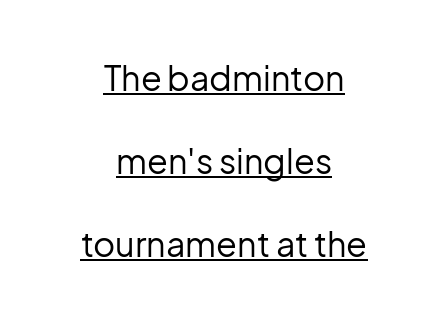
The image shows 34 px regular-weight sans-serif type, upright; set centered, loose line spacing (2.44x), normal letter spacing, underlined; low stroke contrast and a medium x-height.
